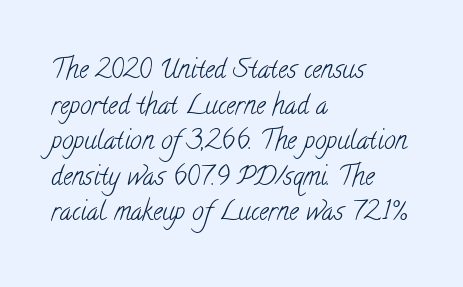
{"bold": "no", "underline": "no", "align": "left", "line_spacing": "normal", "line_spacing_ratio": 1.37, "letter_spacing": "normal", "letter_spacing_em": 0.0, "glyph_px": 26}
